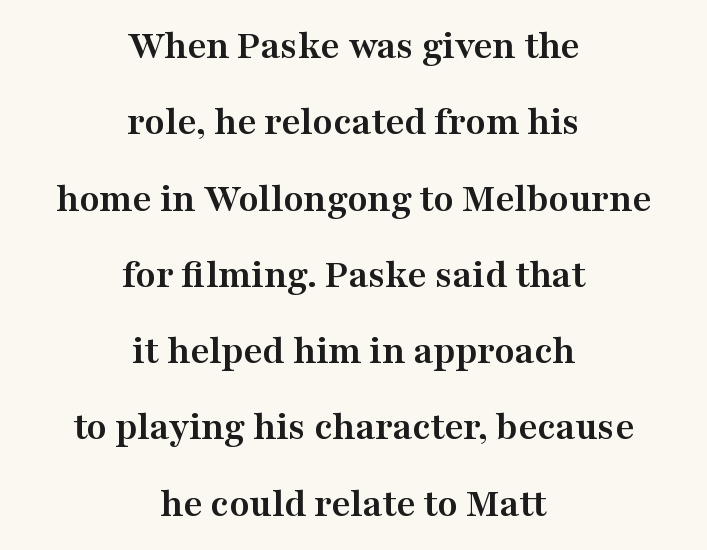
Q: Is the text bold? A: Yes.
Q: Is the text italic (slanted)? A: No, it is upright.
Q: Is the typeface a serif or a sans-serif typeface? A: Serif.
Q: Is the text underlined? A: No.
Q: How is the paragraph aligned? A: Centered.
Q: Is the spacing between letters normal or unusually wide? A: Normal.
Q: Width (condensed, normal, or wide)? A: Wide.
Q: Stroke contrast? A: Medium.
Q: x-height? A: Medium.
Q: Monospaced? A: No.
